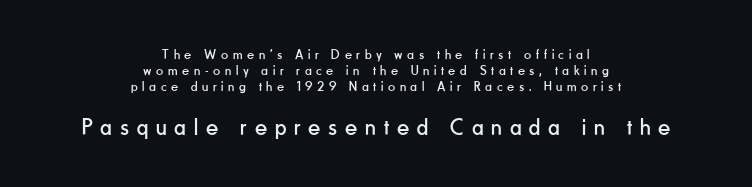
Short note: letters widely spaced. Which chunk is bigger? The second one — the bottom block dwarfs the top. Regarding leading, the lines here are crowded together. These lines are centered, leaving both edges ragged.
